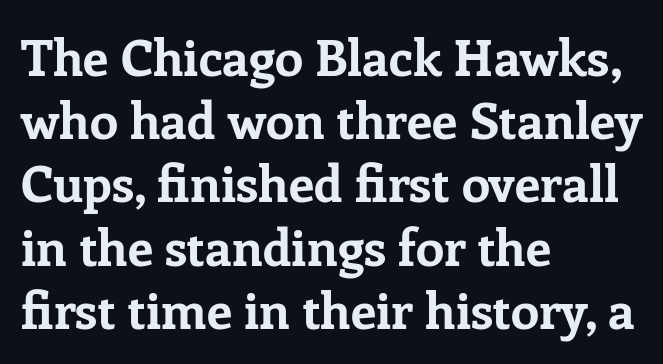
{"serif": "yes", "italic": "no", "bold": "yes", "weight": "bold", "width": "normal", "stroke_contrast": "low", "x_height": "medium", "monospaced": "no", "underline": "no", "align": "left", "line_spacing_ratio": 1.24, "letter_spacing": "normal", "letter_spacing_em": 0.0, "glyph_px": 51}
